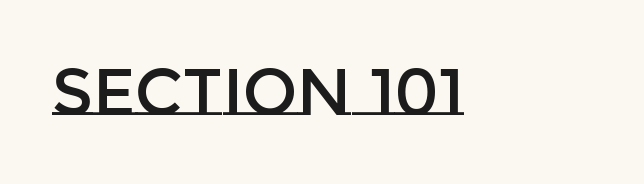
{"italic": "no", "width": "normal", "stroke_contrast": "low", "x_height": "large", "monospaced": "no", "underline": "no", "letter_spacing": "normal", "letter_spacing_em": 0.0, "glyph_px": 65}
